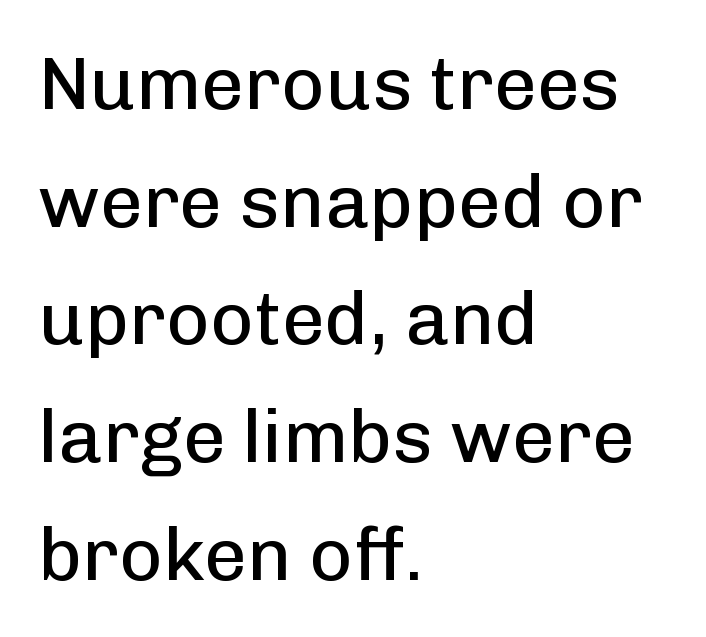
Q: Is the text bold? A: No.
Q: Is the text italic (slanted)? A: No, it is upright.
Q: Is the typeface a serif or a sans-serif typeface? A: Sans-serif.
Q: Is the text underlined? A: No.
Q: How is the paragraph aligned? A: Left-aligned.
Q: Is the spacing between letters normal or unusually wide? A: Normal.
Q: Is the spacing between lines tight, normal or loose? A: Normal.
Q: Width (condensed, normal, or wide)? A: Normal.
Q: Stroke contrast? A: Low.
Q: x-height? A: Medium.
Q: Monospaced? A: No.
